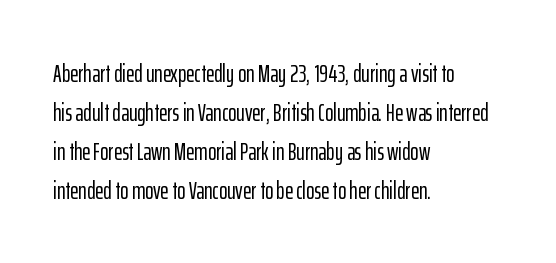
Q: Is the text italic (slanted)? A: No, it is upright.
Q: Is the text underlined? A: No.
Q: How is the paragraph aligned? A: Left-aligned.
Q: Is the spacing between letters normal or unusually wide? A: Normal.
Q: Is the spacing between lines tight, normal or loose? A: Normal.
